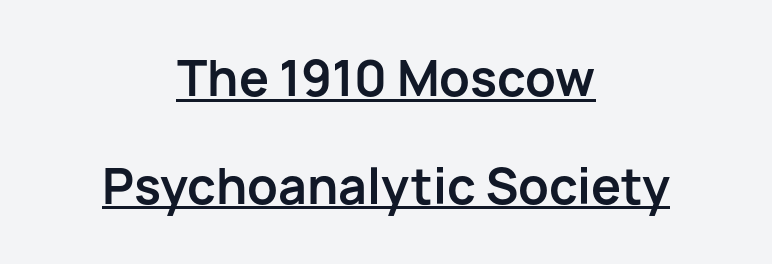
The image shows 48 px bold sans-serif type, upright; set centered, loose line spacing (2.24x), normal letter spacing, underlined; low stroke contrast and a medium x-height.
